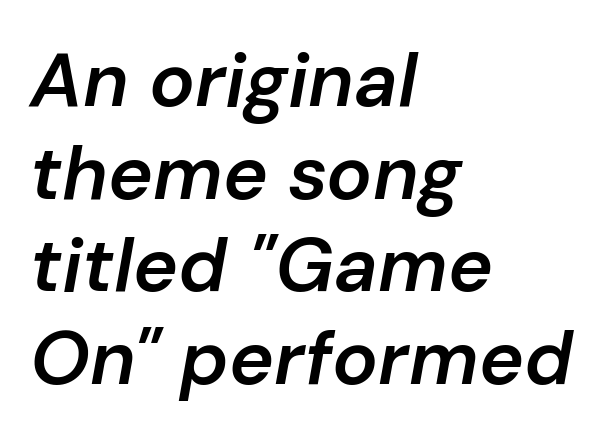
Q: Is the text bold? A: Semi-bold.
Q: Is the text italic (slanted)? A: Yes, it leans right by about 10 degrees.
Q: Is the text underlined? A: No.
Q: How is the paragraph aligned? A: Left-aligned.
Q: Is the spacing between letters normal or unusually wide? A: Normal.
Q: Width (condensed, normal, or wide)? A: Normal.
Q: Stroke contrast? A: Low.
Q: x-height? A: Medium.
Q: Monospaced? A: No.
